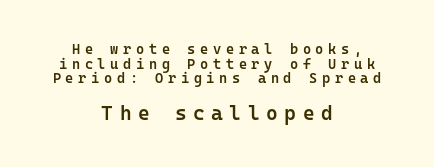
{"italic": "no", "bold": "semi", "underline": "no", "align": "center", "line_spacing": "tight", "line_spacing_ratio": 1.05, "letter_spacing": "wide", "letter_spacing_em": 0.33, "larger_block": "second", "size_ratio": 1.43, "glyph_px": 20}
